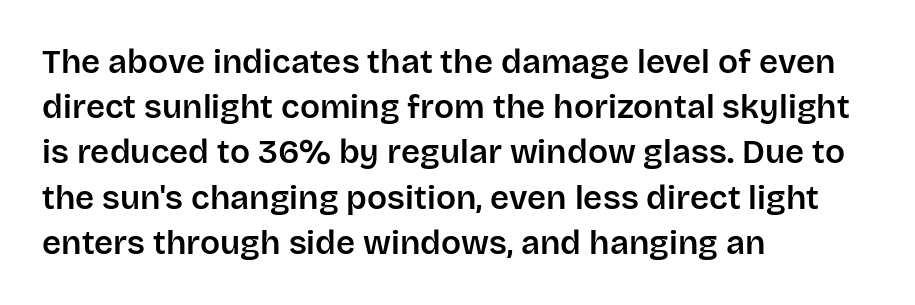
Q: Is the text italic (slanted)? A: No, it is upright.
Q: Is the typeface a serif or a sans-serif typeface? A: Sans-serif.
Q: Is the text underlined? A: No.
Q: How is the paragraph aligned? A: Left-aligned.
Q: Is the spacing between letters normal or unusually wide? A: Normal.
Q: Is the spacing between lines tight, normal or loose? A: Normal.
Q: Width (condensed, normal, or wide)? A: Normal.
Q: Stroke contrast? A: Low.
Q: x-height? A: Large.
Q: Monospaced? A: No.
